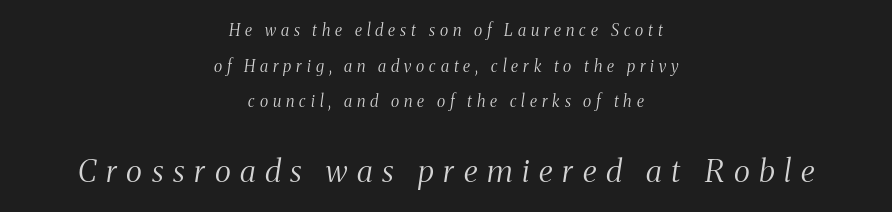
The image shows 31 px light, condensed serif type, italic (leaning right); set centered, loose line spacing (2.22x), unusually wide letter spacing (+0.31 em), not underlined; the second (bottom) block is 1.94x larger; medium stroke contrast and a medium x-height.
